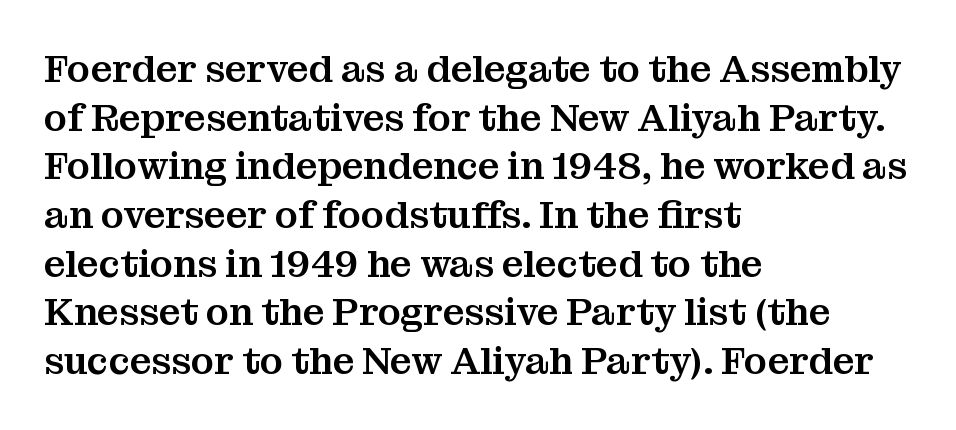
Q: Is the text italic (slanted)? A: No, it is upright.
Q: Is the typeface a serif or a sans-serif typeface? A: Serif.
Q: Is the text underlined? A: No.
Q: How is the paragraph aligned? A: Left-aligned.
Q: Is the spacing between letters normal or unusually wide? A: Normal.
Q: Is the spacing between lines tight, normal or loose? A: Normal.
Q: Width (condensed, normal, or wide)? A: Normal.
Q: Stroke contrast? A: Medium.
Q: x-height? A: Medium.
Q: Monospaced? A: No.
